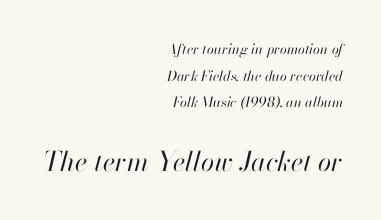
The image shows 27 px text type, italic (leaning right); set right-aligned, loose line spacing (1.91x), normal letter spacing, not underlined; the second (bottom) block is 1.93x larger.
